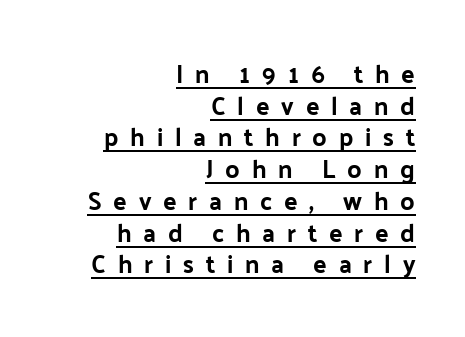
{"italic": "no", "underline": "yes", "align": "right", "line_spacing": "normal", "line_spacing_ratio": 1.27, "letter_spacing": "wide", "letter_spacing_em": 0.47, "glyph_px": 25}
